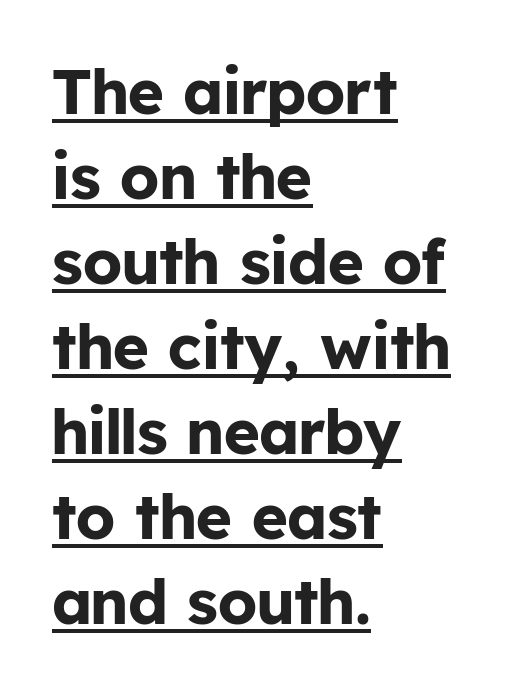
The image shows 62 px bold sans-serif type, upright; set left-aligned, normal line spacing (1.37x), normal letter spacing, underlined; low stroke contrast and a medium x-height.
